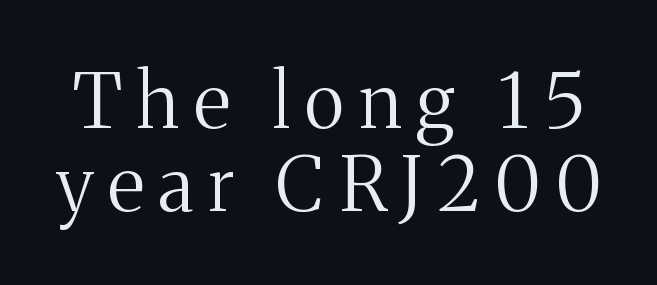
The image shows 76 px regular-weight serif type, upright; set tight line spacing (1.09x), unusually wide letter spacing (+0.2 em), not underlined; medium stroke contrast and a medium x-height.
